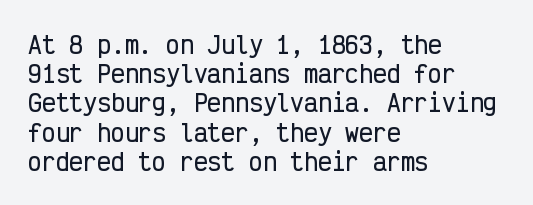
{"italic": "no", "underline": "no", "align": "left", "line_spacing": "normal", "line_spacing_ratio": 1.27, "letter_spacing": "normal", "letter_spacing_em": 0.0, "glyph_px": 23}
